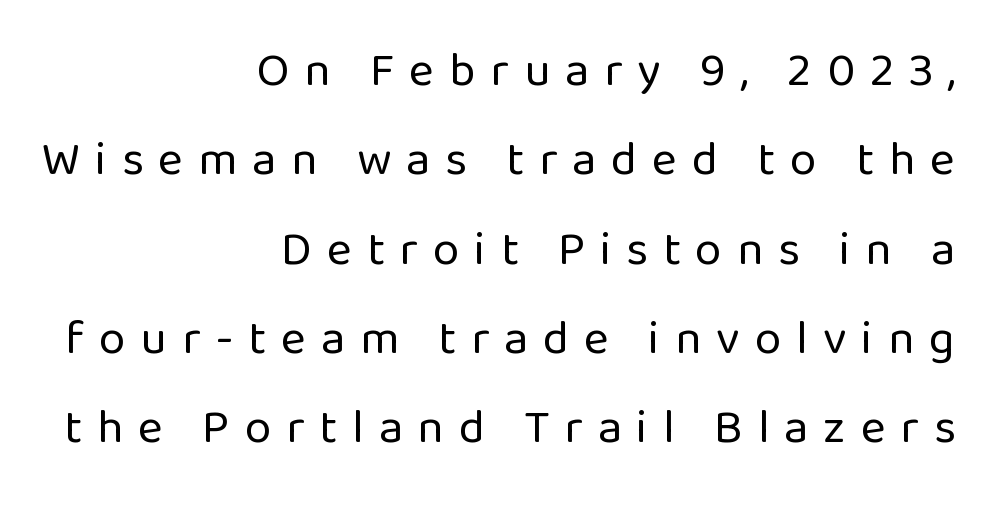
{"serif": "no", "italic": "no", "bold": "no", "weight": "regular", "width": "normal", "stroke_contrast": "low", "x_height": "medium", "monospaced": "no", "underline": "no", "align": "right", "line_spacing_ratio": 1.86, "letter_spacing": "wide", "letter_spacing_em": 0.31, "glyph_px": 48}
